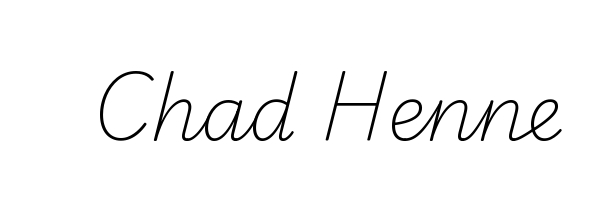
{"serif": "no", "bold": "no", "weight": "light", "width": "normal", "stroke_contrast": "low", "x_height": "small", "monospaced": "no", "underline": "no", "letter_spacing": "normal", "letter_spacing_em": 0.0, "glyph_px": 76}
